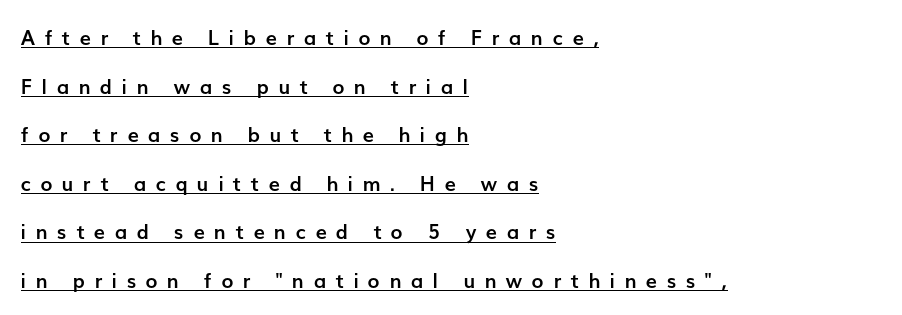
Q: Is the text bold? A: Yes.
Q: Is the text italic (slanted)? A: No, it is upright.
Q: Is the text underlined? A: Yes.
Q: How is the paragraph aligned? A: Left-aligned.
Q: Is the spacing between letters normal or unusually wide? A: Unusually wide.
Q: Is the spacing between lines tight, normal or loose? A: Loose.
